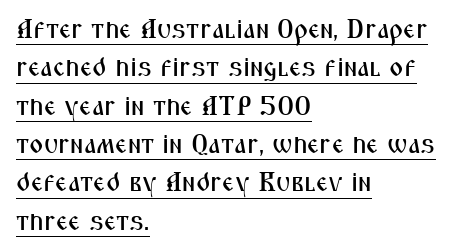
Q: Is the text italic (slanted)? A: No, it is upright.
Q: Is the text underlined? A: Yes.
Q: How is the paragraph aligned? A: Left-aligned.
Q: Is the spacing between letters normal or unusually wide? A: Normal.
Q: Is the spacing between lines tight, normal or loose? A: Normal.
